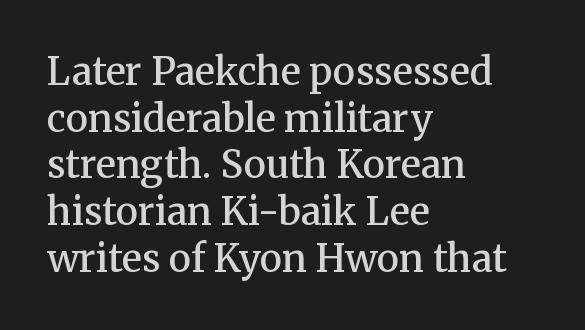
The image shows 38 px semibold serif type, upright; set left-aligned, line spacing 1.23x, normal letter spacing, not underlined; medium stroke contrast and a medium x-height.
